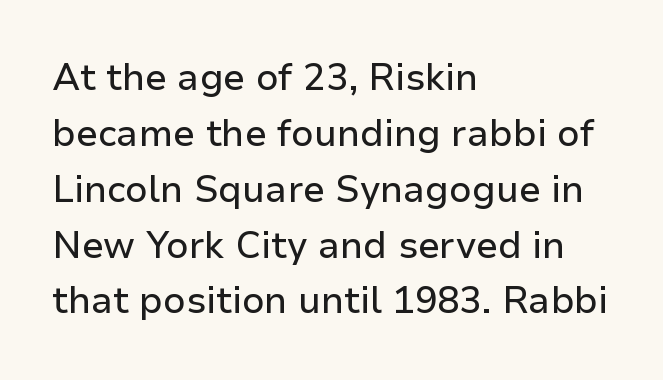
{"serif": "no", "italic": "no", "width": "normal", "stroke_contrast": "low", "x_height": "medium", "monospaced": "no", "underline": "no", "align": "left", "line_spacing": "normal", "line_spacing_ratio": 1.51, "letter_spacing": "normal", "letter_spacing_em": 0.0, "glyph_px": 37}
